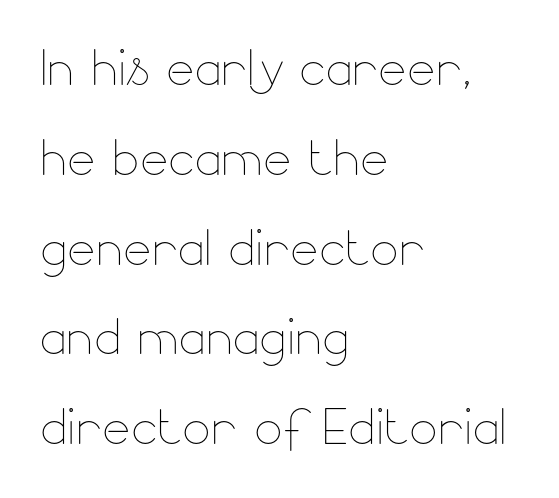
Italic? Not at all — the glyphs are vertical. Proportional: the letters do not fall into vertical columns. This sample uses plain, unmodified letter spacing. The words here are not underlined.
